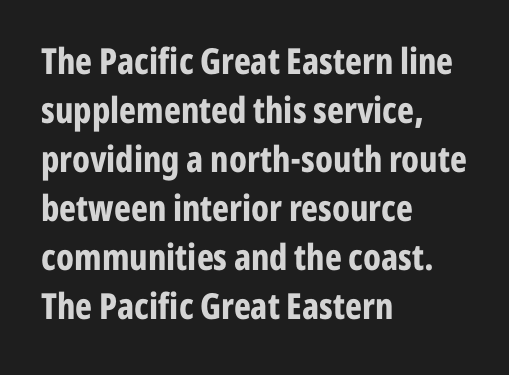
{"serif": "no", "italic": "no", "bold": "yes", "weight": "bold", "width": "condensed", "stroke_contrast": "low", "x_height": "medium", "monospaced": "no", "underline": "no", "align": "left", "line_spacing": "normal", "line_spacing_ratio": 1.36, "letter_spacing": "normal", "letter_spacing_em": 0.0, "glyph_px": 36}
